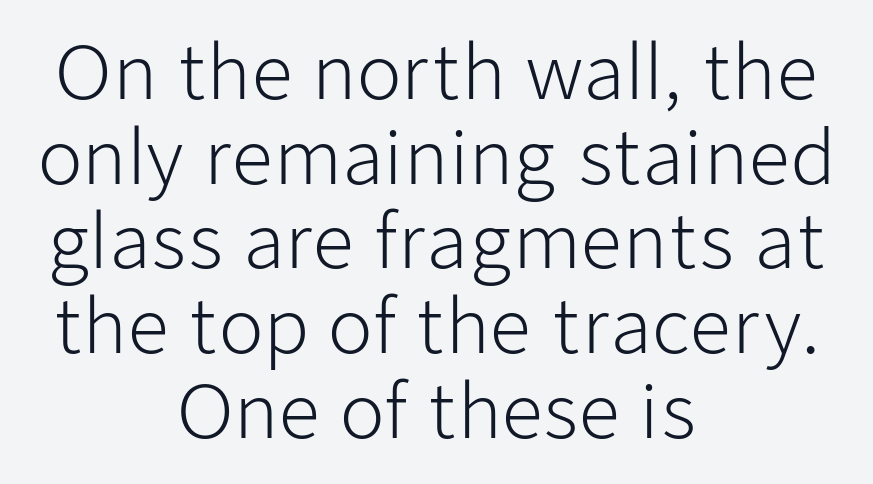
{"serif": "no", "italic": "no", "bold": "no", "weight": "light", "width": "normal", "stroke_contrast": "low", "x_height": "medium", "monospaced": "no", "underline": "no", "align": "center", "line_spacing_ratio": 1.16, "letter_spacing": "normal", "letter_spacing_em": 0.0, "glyph_px": 73}
